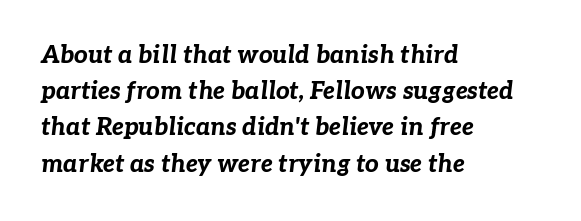
Is the block centered? No — it sits flush against the left margin. Short note: letters normally spaced. Whoever set this chose a conventional vertical rhythm. The whole block is typeset with a tilt.
